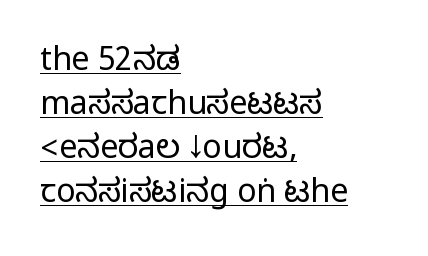
Q: Is the text italic (slanted)? A: No, it is upright.
Q: Is the typeface a serif or a sans-serif typeface? A: Sans-serif.
Q: Is the text underlined? A: Yes.
Q: How is the paragraph aligned? A: Left-aligned.
Q: Is the spacing between letters normal or unusually wide? A: Normal.
Q: Is the spacing between lines tight, normal or loose? A: Normal.
Q: Width (condensed, normal, or wide)? A: Condensed.
Q: Stroke contrast? A: Medium.
Q: Monospaced? A: No.
